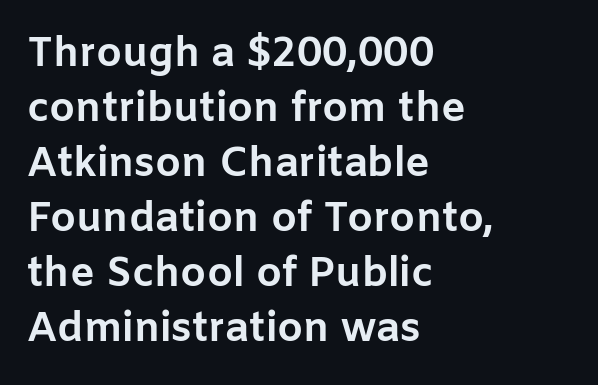
The image shows 41 px bold sans-serif type, upright; set left-aligned, normal line spacing (1.34x), normal letter spacing, not underlined; low stroke contrast and a medium x-height.
